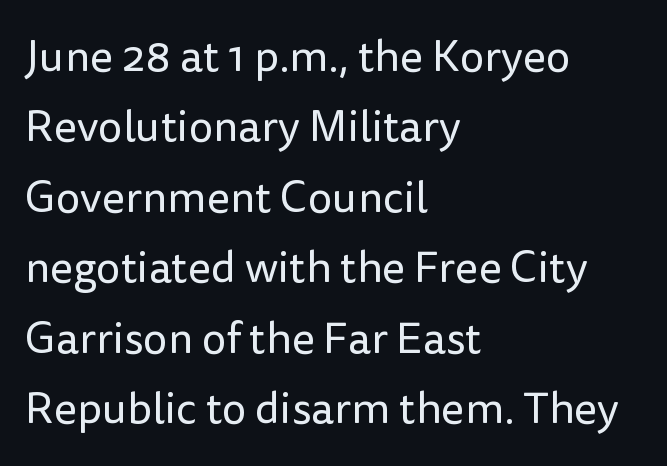
The image shows 44 px regular-weight sans-serif type, upright; set left-aligned, normal line spacing (1.6x), normal letter spacing, not underlined; low stroke contrast and a medium x-height.
